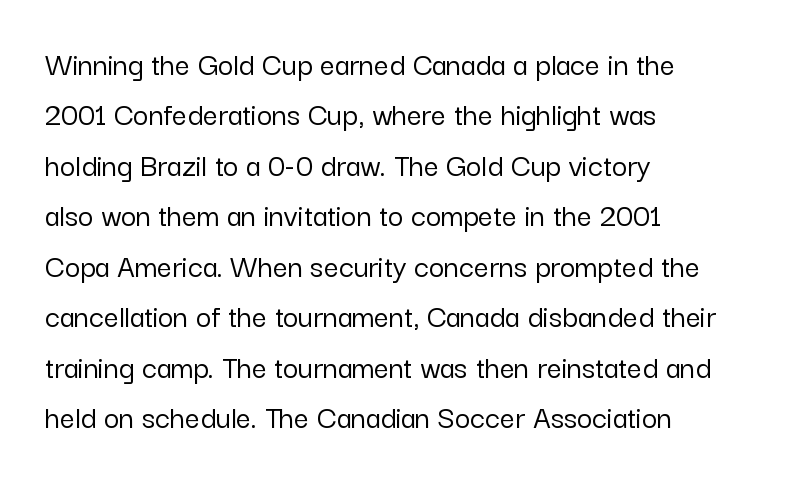
Q: Is the text italic (slanted)? A: No, it is upright.
Q: Is the typeface a serif or a sans-serif typeface? A: Sans-serif.
Q: Is the text underlined? A: No.
Q: How is the paragraph aligned? A: Left-aligned.
Q: Is the spacing between letters normal or unusually wide? A: Normal.
Q: Is the spacing between lines tight, normal or loose? A: Normal.
Q: Width (condensed, normal, or wide)? A: Normal.
Q: Stroke contrast? A: Low.
Q: x-height? A: Medium.
Q: Monospaced? A: No.
